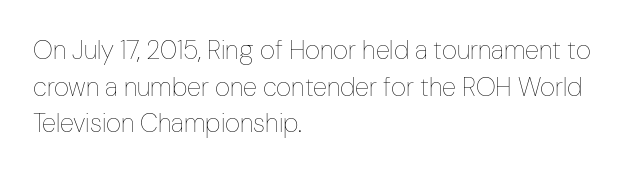
Q: Is the text bold? A: No.
Q: Is the text italic (slanted)? A: No, it is upright.
Q: Is the text underlined? A: No.
Q: How is the paragraph aligned? A: Left-aligned.
Q: Is the spacing between letters normal or unusually wide? A: Normal.
Q: Is the spacing between lines tight, normal or loose? A: Normal.
